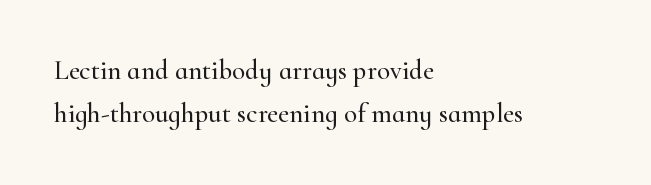
Anything drawn beneath the words? Only blank space. In terms of letterspacing, this is plain default setting. No italicization has been applied; the sample stays upright. The block of text has a typical density, with ordinary space between rows. Horizontal alignment here is leftward, the default for most running prose.
